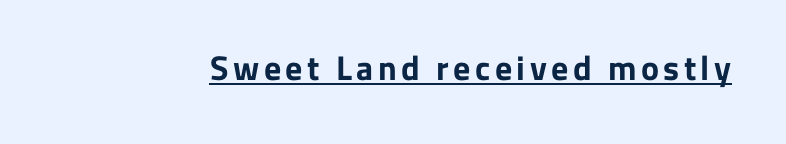
Q: Is the text bold? A: Yes.
Q: Is the text italic (slanted)? A: No, it is upright.
Q: Is the typeface a serif or a sans-serif typeface? A: Sans-serif.
Q: Is the text underlined? A: Yes.
Q: Width (condensed, normal, or wide)? A: Normal.
Q: Stroke contrast? A: Low.
Q: x-height? A: Medium.
Q: Monospaced? A: No.
